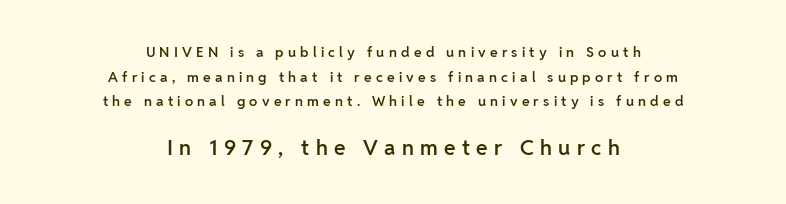
Neither beginnings nor endings align; midpoints do. The baseline area is clear. A student would notice the bottom passage is typeset larger than what precedes it. Observe the wide spacing: letters keep a clear distance from each other. The face used here is a semibold: visibly heavier than regular, lighter than bold. The typography opts for an upright posture over an oblique one.
